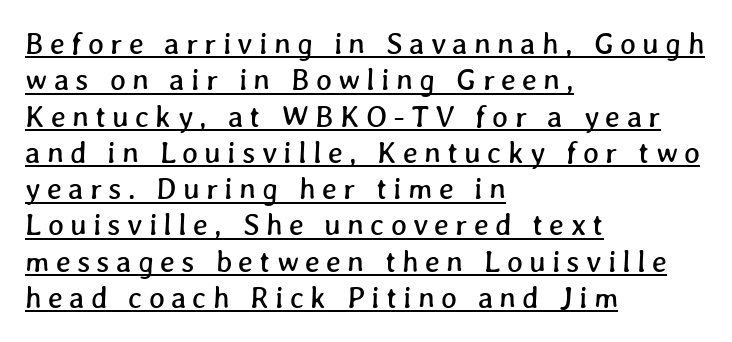
{"width": "normal", "stroke_contrast": "low", "x_height": "medium", "monospaced": "no", "underline": "yes", "align": "left", "line_spacing_ratio": 1.21, "letter_spacing": "wide", "letter_spacing_em": 0.21, "glyph_px": 30}
